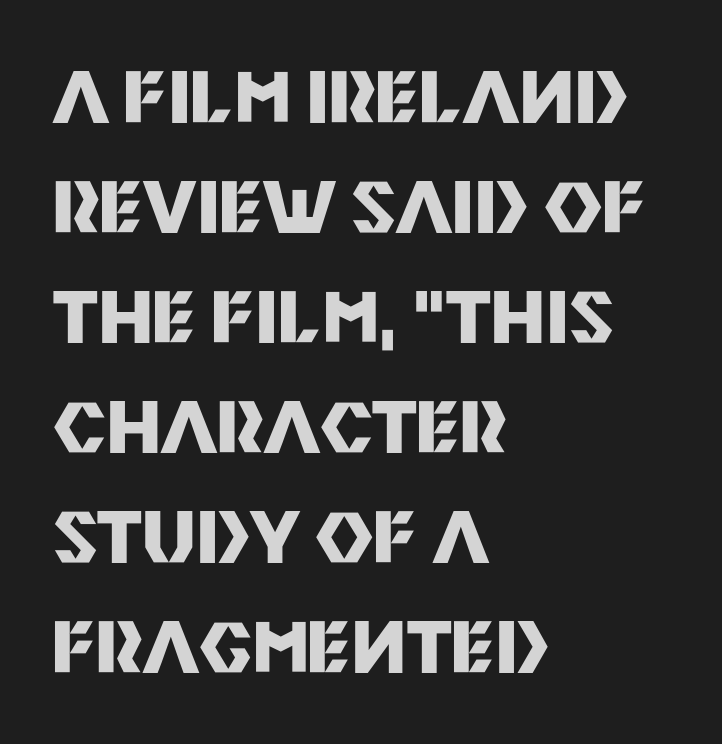
{"serif": "no", "italic": "no", "bold": "yes", "weight": "heavy", "width": "normal", "stroke_contrast": "medium", "x_height": "large", "monospaced": "no", "underline": "no", "align": "left", "line_spacing": "normal", "line_spacing_ratio": 1.55, "letter_spacing": "normal", "letter_spacing_em": 0.0, "glyph_px": 71}
